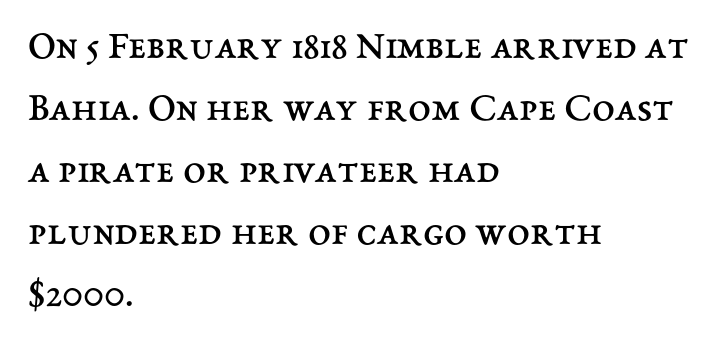
This sample has the flowing, uneven cadence of proportional lettering. Evenly set lines give the paragraph a standard silhouette. These lines stack with their left ends in a neat column. The lettering holds an erect, upright posture throughout. The cut favours lightness, reaching ordinary text weight at its darkest.
